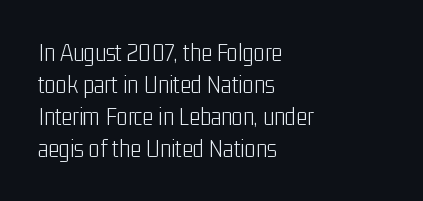
The passage shown is not underscored anywhere. Words appear dense and cohesive because spacing is normal. Alignment: flush left. Unlike italic type, these characters show no tilt at all.
